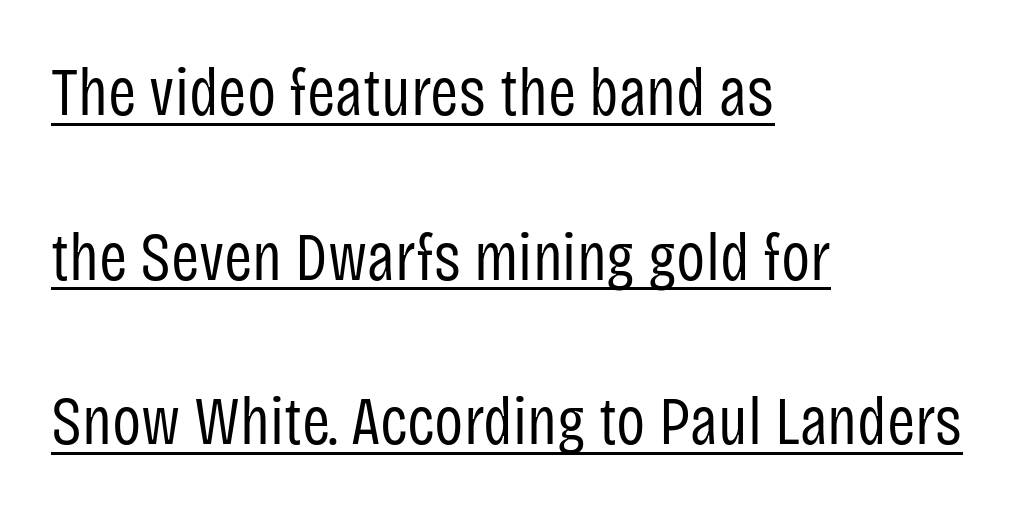
The image shows 68 px regular-weight, condensed sans-serif type, upright; set left-aligned, loose line spacing (2.42x), normal letter spacing, underlined; low stroke contrast and a large x-height.
